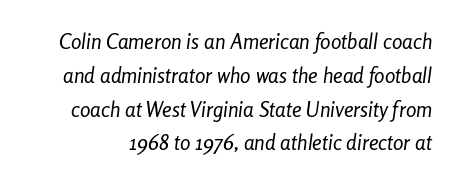
The typesetting does not lean heavy: it is not bold. This is oblique type, the kind used for emphasis or titles. The vertical gap from one line to the next is medium. Each row of text sits above clean, open space. Characters follow at the spacing the type designer built in.
